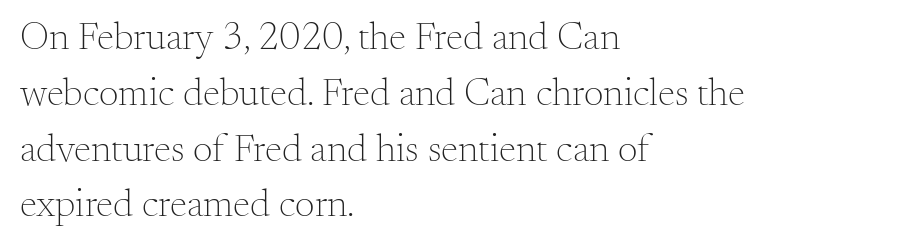
Q: Is the text bold? A: No.
Q: Is the text italic (slanted)? A: No, it is upright.
Q: Is the typeface a serif or a sans-serif typeface? A: Serif.
Q: Is the text underlined? A: No.
Q: How is the paragraph aligned? A: Left-aligned.
Q: Is the spacing between letters normal or unusually wide? A: Normal.
Q: Is the spacing between lines tight, normal or loose? A: Normal.
Q: Width (condensed, normal, or wide)? A: Normal.
Q: Stroke contrast? A: Medium.
Q: x-height? A: Small.
Q: Monospaced? A: No.
